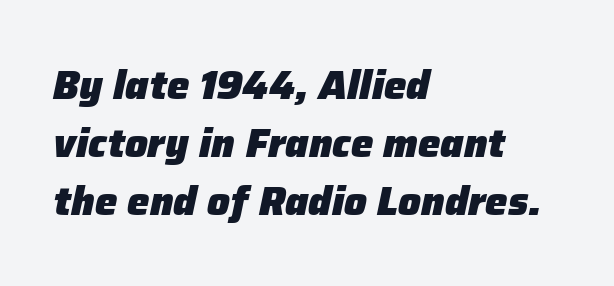
The image shows 40 px heavy type, italic (leaning right); set left-aligned, normal line spacing (1.45x), normal letter spacing, not underlined; low stroke contrast and a medium x-height.
